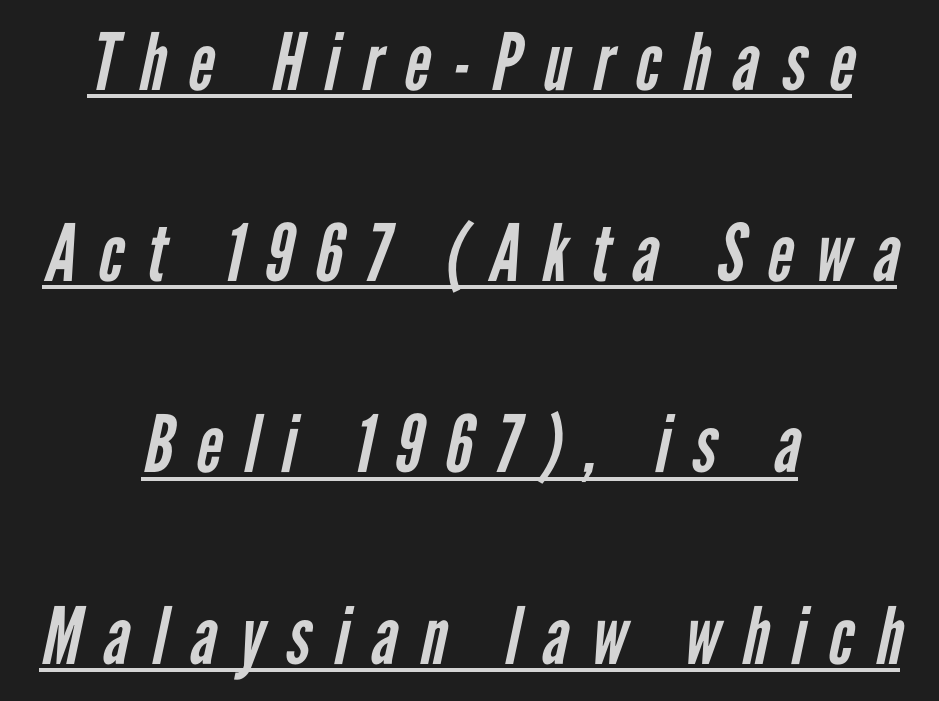
{"serif": "no", "bold": "no", "weight": "regular", "width": "condensed", "stroke_contrast": "low", "x_height": "medium", "monospaced": "no", "underline": "yes", "align": "center", "line_spacing": "loose", "line_spacing_ratio": 2.42, "letter_spacing": "wide", "letter_spacing_em": 0.29, "glyph_px": 79}
